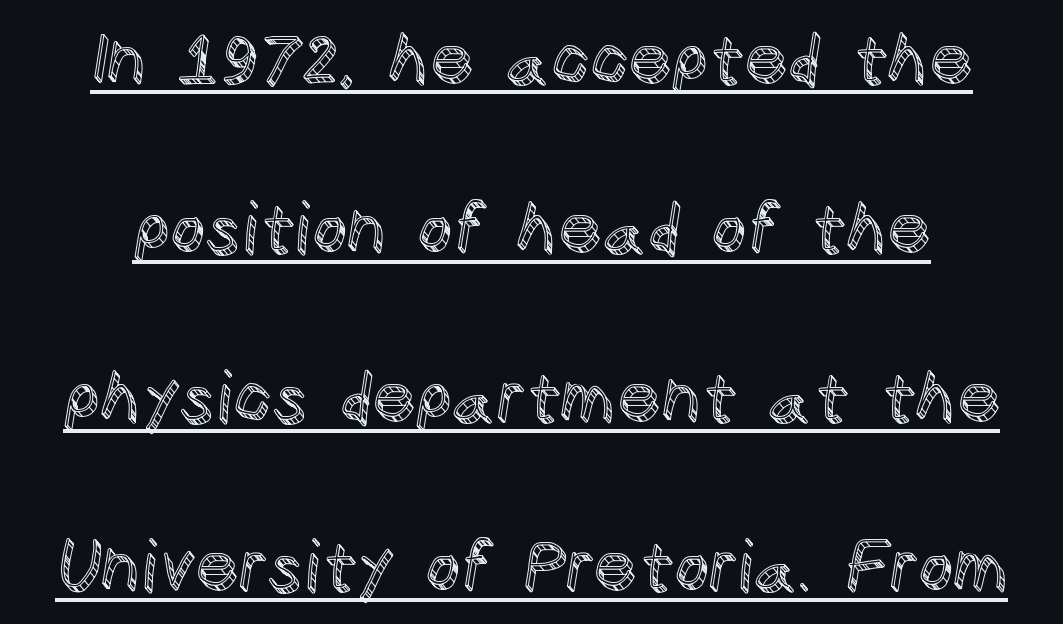
{"width": "normal", "x_height": "large", "monospaced": "no", "underline": "yes", "line_spacing": "loose", "line_spacing_ratio": 2.45, "letter_spacing": "normal", "letter_spacing_em": 0.0, "glyph_px": 69}
